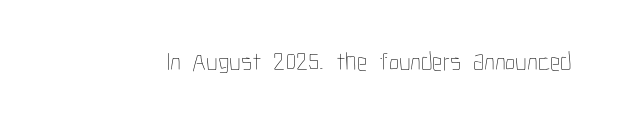
Q: Is the text bold? A: No.
Q: Is the text italic (slanted)? A: No, it is upright.
Q: Is the text underlined? A: No.
Q: Is the spacing between letters normal or unusually wide? A: Normal.
